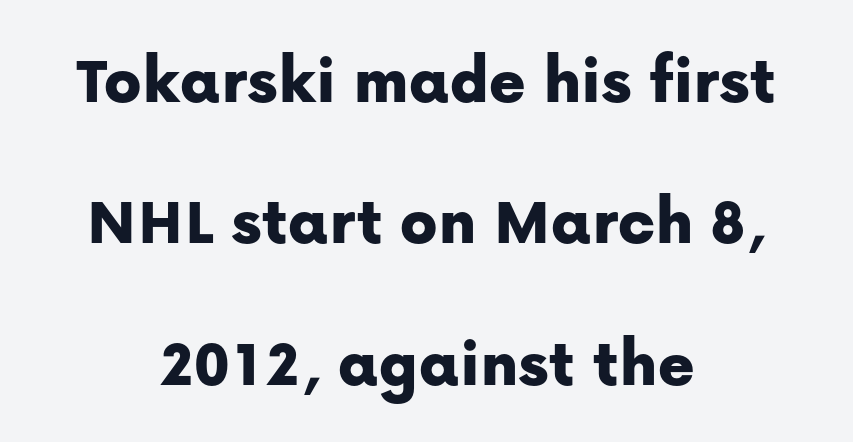
Q: Is the text italic (slanted)? A: No, it is upright.
Q: Is the typeface a serif or a sans-serif typeface? A: Sans-serif.
Q: Is the text underlined? A: No.
Q: How is the paragraph aligned? A: Centered.
Q: Is the spacing between letters normal or unusually wide? A: Normal.
Q: Is the spacing between lines tight, normal or loose? A: Loose.
Q: Width (condensed, normal, or wide)? A: Normal.
Q: Stroke contrast? A: Low.
Q: x-height? A: Medium.
Q: Monospaced? A: No.
